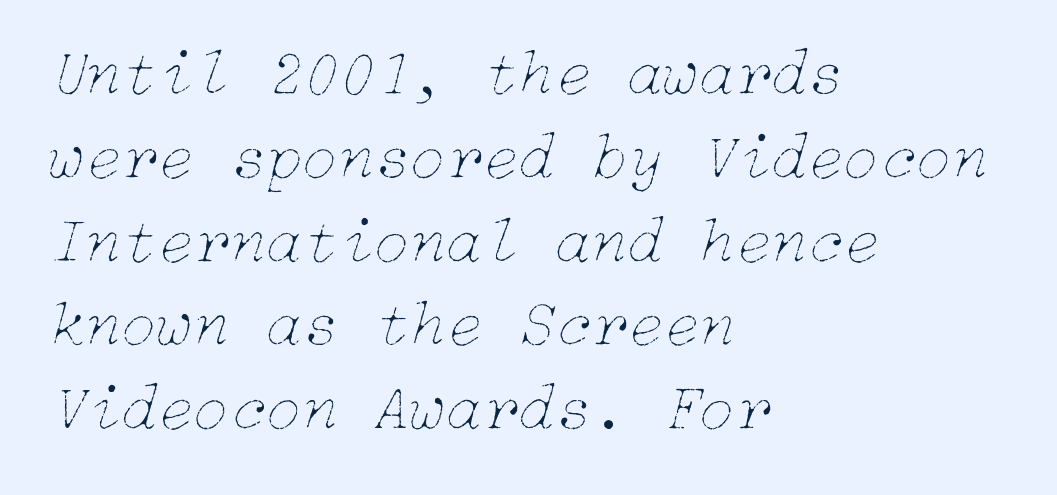
Q: Is the text bold? A: No.
Q: Is the text italic (slanted)? A: Yes, it leans right by about 15 degrees.
Q: Is the text underlined? A: No.
Q: How is the paragraph aligned? A: Left-aligned.
Q: Is the spacing between letters normal or unusually wide? A: Normal.
Q: Is the spacing between lines tight, normal or loose? A: Normal.
Q: Width (condensed, normal, or wide)? A: Normal.
Q: Stroke contrast? A: Low.
Q: x-height? A: Medium.
